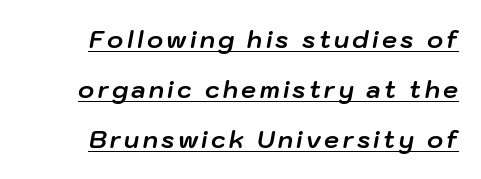
{"italic": "yes", "lean": "right", "slant_degrees": 10, "bold": "yes", "underline": "yes", "align": "right", "line_spacing": "loose", "line_spacing_ratio": 2.09, "glyph_px": 24}
